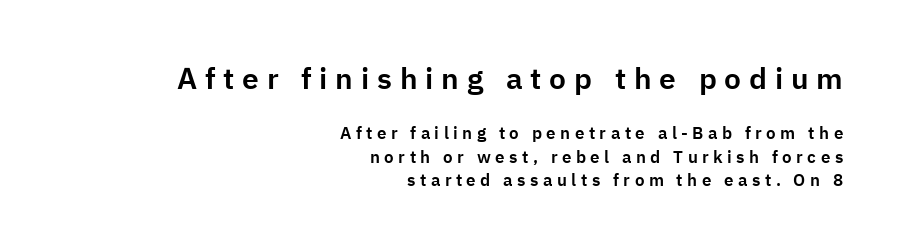
The image shows 30 px sans-serif type, upright; set right-aligned, normal line spacing (1.38x), unusually wide letter spacing (+0.26 em), not underlined; the first (top) block is 1.76x larger; low stroke contrast and a medium x-height.
